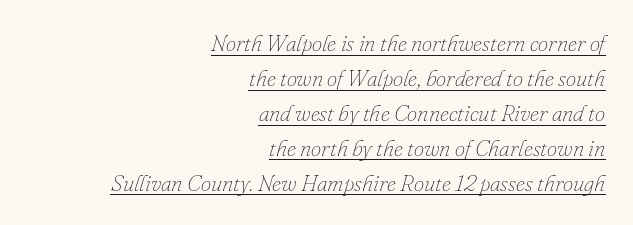
{"italic": "yes", "lean": "right", "slant_degrees": 16, "bold": "no", "underline": "yes", "align": "right", "line_spacing": "normal", "line_spacing_ratio": 1.52, "letter_spacing": "normal", "letter_spacing_em": 0.0, "glyph_px": 23}
